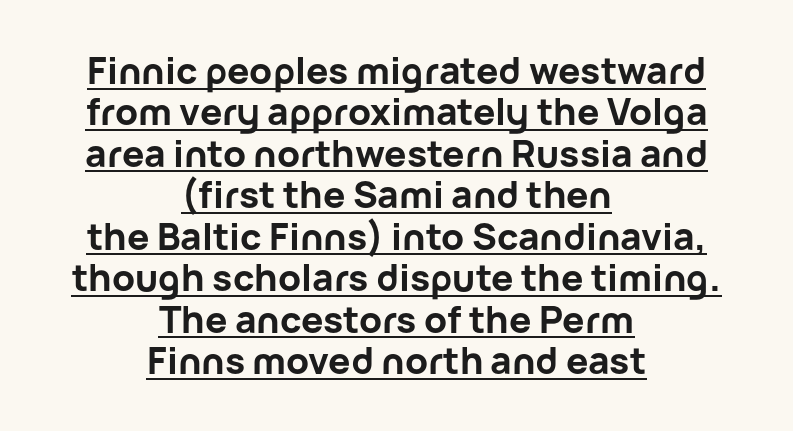
Q: Is the text bold? A: Yes.
Q: Is the text italic (slanted)? A: No, it is upright.
Q: Is the typeface a serif or a sans-serif typeface? A: Sans-serif.
Q: Is the text underlined? A: Yes.
Q: How is the paragraph aligned? A: Centered.
Q: Is the spacing between letters normal or unusually wide? A: Normal.
Q: Is the spacing between lines tight, normal or loose? A: Tight.
Q: Width (condensed, normal, or wide)? A: Normal.
Q: Stroke contrast? A: Low.
Q: x-height? A: Medium.
Q: Monospaced? A: No.
